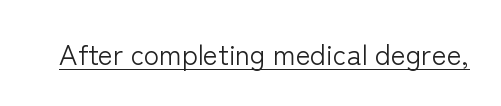
The image shows 28 px light sans-serif type, upright; set normal letter spacing, underlined; low stroke contrast and a medium x-height.
